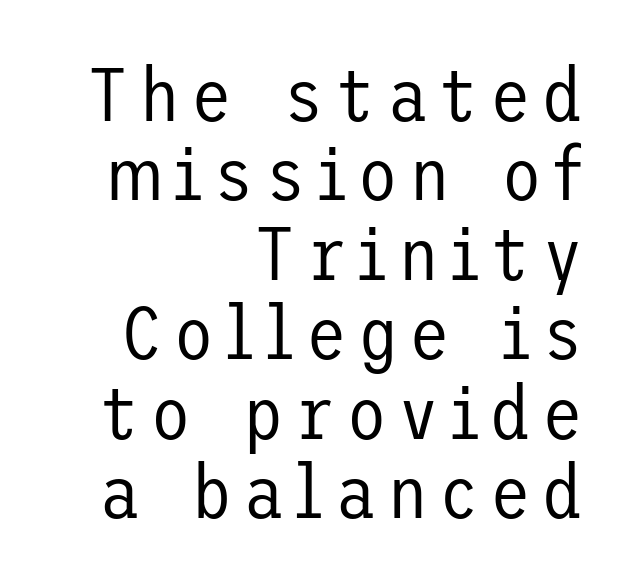
{"serif": "no", "italic": "no", "bold": "no", "weight": "regular", "width": "normal", "stroke_contrast": "low", "x_height": "medium", "underline": "no", "align": "right", "line_spacing": "tight", "line_spacing_ratio": 1.06, "glyph_px": 75}
